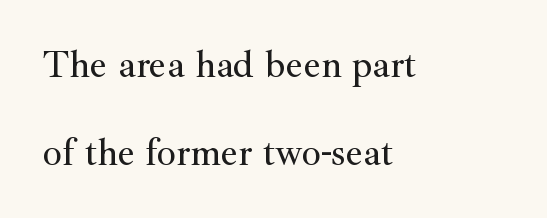
Typographically, this falls in the serif category. Just letters on the line, the space beneath them empty. Is there any slant? The stems are plumb. Compared with typical paragraphs, the rows here are farther apart. Default kerning and tracking; the words read as compact shapes. Line beginnings align vertically; line endings do not.
